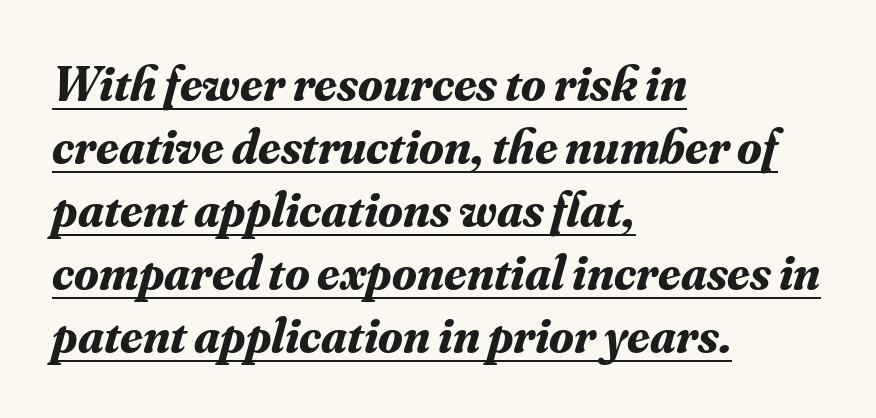
{"serif": "yes", "italic": "yes", "lean": "right", "slant_degrees": 16, "bold": "yes", "weight": "bold", "width": "normal", "stroke_contrast": "medium", "x_height": "small", "monospaced": "no", "underline": "yes", "align": "left", "line_spacing": "normal", "line_spacing_ratio": 1.26, "letter_spacing": "normal", "letter_spacing_em": 0.0, "glyph_px": 50}
